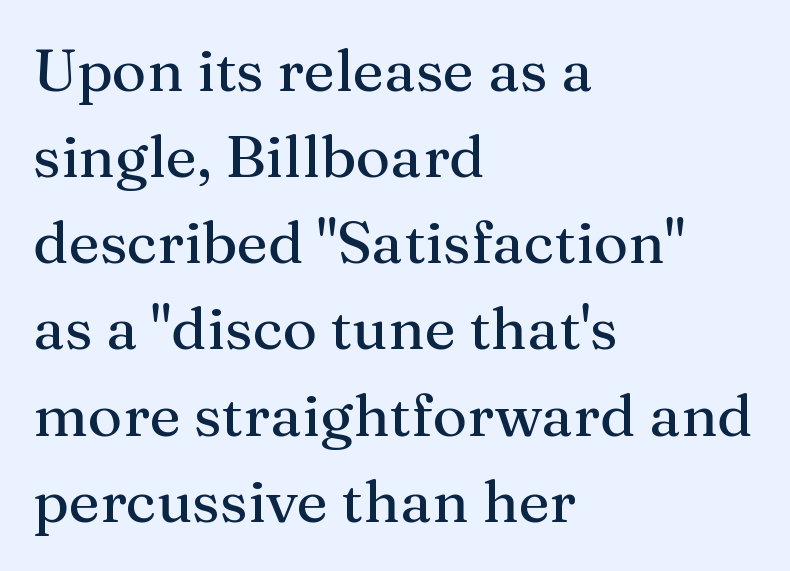
Line spacing here is normal. A typesetter would call this proportional, since set widths differ per character. A typesetter would call this zero additional tracking. Ascenders rise straight up at ninety degrees.
